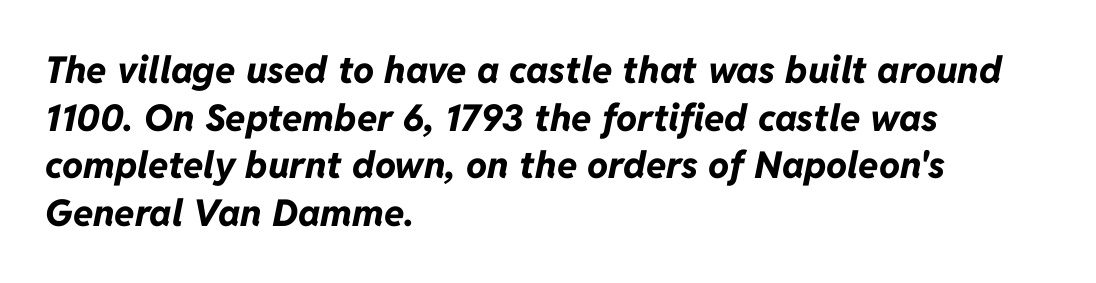
Looks like regular typesetting: each glyph gets only the width it needs. Typeset ragged right — the left edge is the straight one. The vertical gap from one line to the next is medium. The letters are slanted; this is an italic face.
